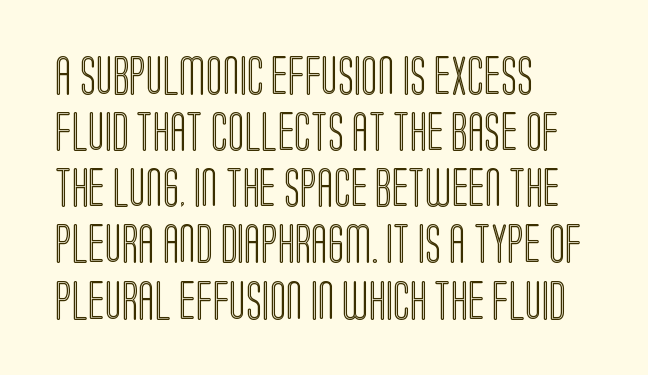
The image shows 39 px condensed type, upright; set left-aligned, normal line spacing (1.44x), normal letter spacing, not underlined; a large x-height.
